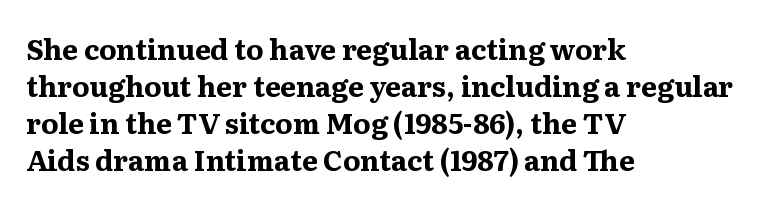
The image shows 28 px bold serif type, upright; set left-aligned, normal line spacing (1.32x), normal letter spacing, not underlined; medium stroke contrast and a medium x-height.
